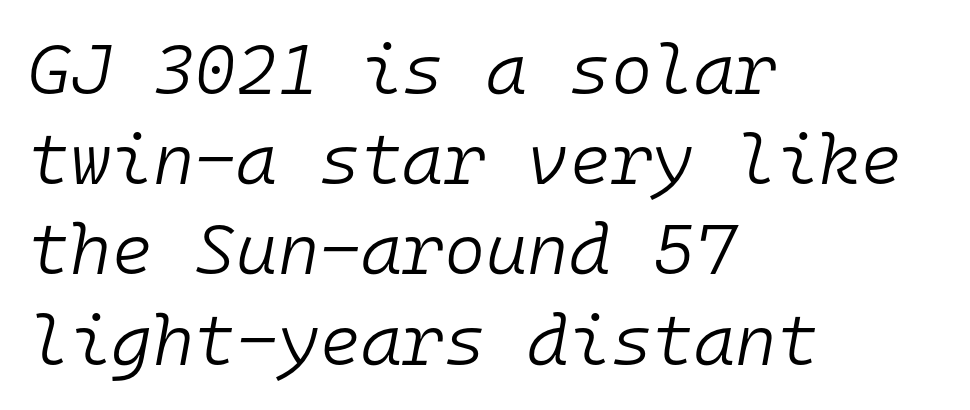
The image shows 71 px light type, italic (leaning right), monospaced; set left-aligned, normal line spacing (1.27x), normal letter spacing, not underlined; low stroke contrast and a medium x-height.
